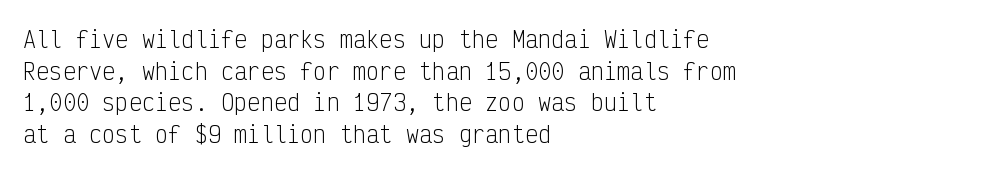
The image shows 22 px text type, upright; set left-aligned, normal line spacing (1.44x), normal letter spacing, not underlined.
